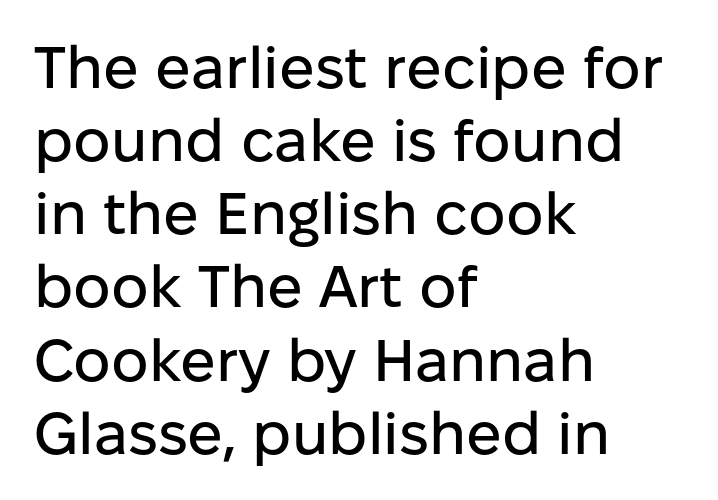
Q: Is the text italic (slanted)? A: No, it is upright.
Q: Is the typeface a serif or a sans-serif typeface? A: Sans-serif.
Q: Is the text underlined? A: No.
Q: How is the paragraph aligned? A: Left-aligned.
Q: Is the spacing between letters normal or unusually wide? A: Normal.
Q: Width (condensed, normal, or wide)? A: Normal.
Q: Stroke contrast? A: Low.
Q: x-height? A: Medium.
Q: Monospaced? A: No.
